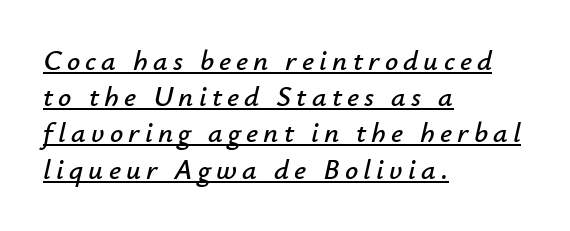
The ragged edge is on the right, which tells us the setting is flush left. How would I describe the line gaps? Plain and ordinary. Italic? Definitely — the glyphs are oblique. The face used here appears with an underline applied. Proportional: the letters do not fall into vertical columns.
